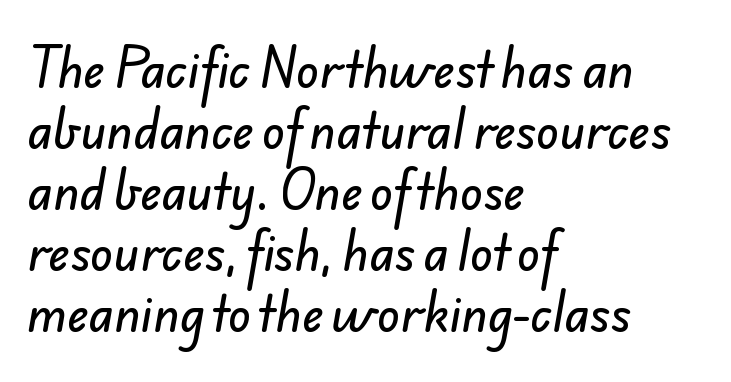
Q: Is the typeface a serif or a sans-serif typeface? A: Sans-serif.
Q: Is the text underlined? A: No.
Q: How is the paragraph aligned? A: Left-aligned.
Q: Is the spacing between letters normal or unusually wide? A: Normal.
Q: Is the spacing between lines tight, normal or loose? A: Normal.
Q: Width (condensed, normal, or wide)? A: Normal.
Q: Stroke contrast? A: Low.
Q: x-height? A: Small.
Q: Monospaced? A: No.
